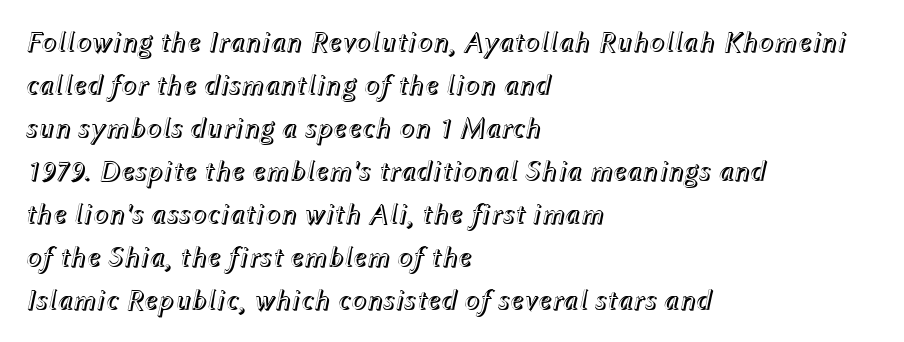
Q: Is the text italic (slanted)? A: Yes, it leans right by about 12 degrees.
Q: Is the text underlined? A: No.
Q: How is the paragraph aligned? A: Left-aligned.
Q: Is the spacing between letters normal or unusually wide? A: Normal.
Q: Is the spacing between lines tight, normal or loose? A: Normal.
Q: Width (condensed, normal, or wide)? A: Normal.
Q: x-height? A: Medium.
Q: Monospaced? A: No.
